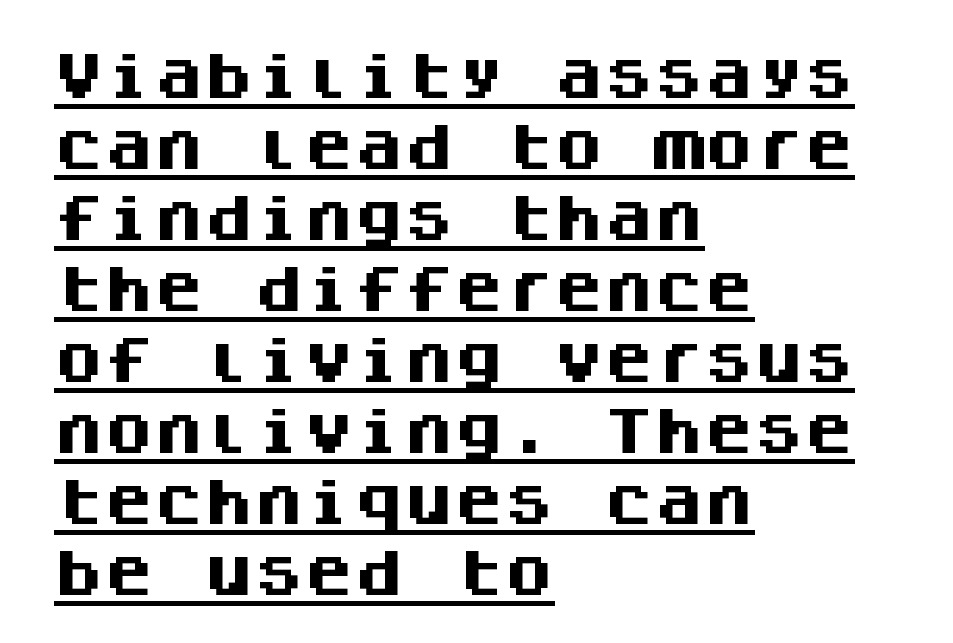
Q: Is the text bold? A: Yes.
Q: Is the text italic (slanted)? A: No, it is upright.
Q: Is the typeface a serif or a sans-serif typeface? A: Sans-serif.
Q: Is the text underlined? A: Yes.
Q: How is the paragraph aligned? A: Left-aligned.
Q: Is the spacing between letters normal or unusually wide? A: Normal.
Q: Is the spacing between lines tight, normal or loose? A: Normal.
Q: Width (condensed, normal, or wide)? A: Normal.
Q: Stroke contrast? A: Medium.
Q: x-height? A: Large.
Q: Monospaced? A: Yes.
